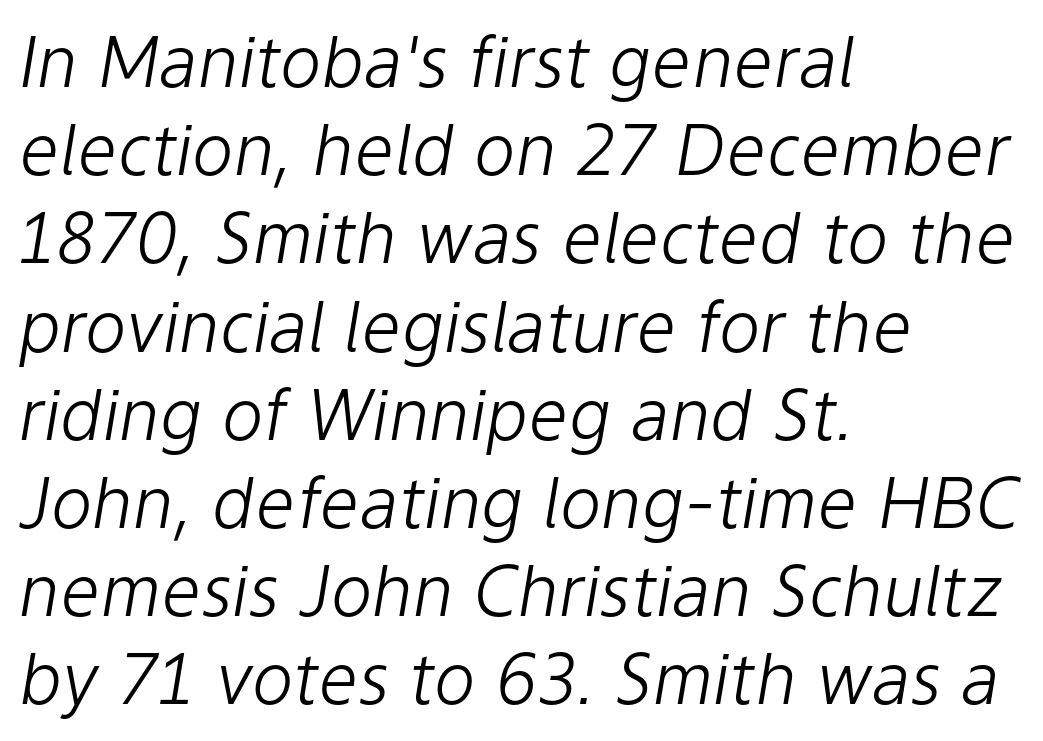
Q: Is the text bold? A: No.
Q: Is the text italic (slanted)? A: Yes, it leans right by about 9 degrees.
Q: Is the text underlined? A: No.
Q: How is the paragraph aligned? A: Left-aligned.
Q: Is the spacing between letters normal or unusually wide? A: Normal.
Q: Is the spacing between lines tight, normal or loose? A: Normal.
Q: Width (condensed, normal, or wide)? A: Normal.
Q: Stroke contrast? A: Low.
Q: x-height? A: Medium.
Q: Monospaced? A: No.
